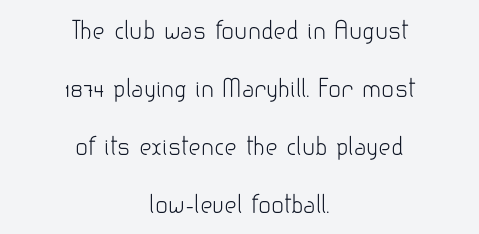
Q: Is the text bold? A: No.
Q: Is the text italic (slanted)? A: No, it is upright.
Q: Is the text underlined? A: No.
Q: How is the paragraph aligned? A: Centered.
Q: Is the spacing between letters normal or unusually wide? A: Normal.
Q: Is the spacing between lines tight, normal or loose? A: Loose.
